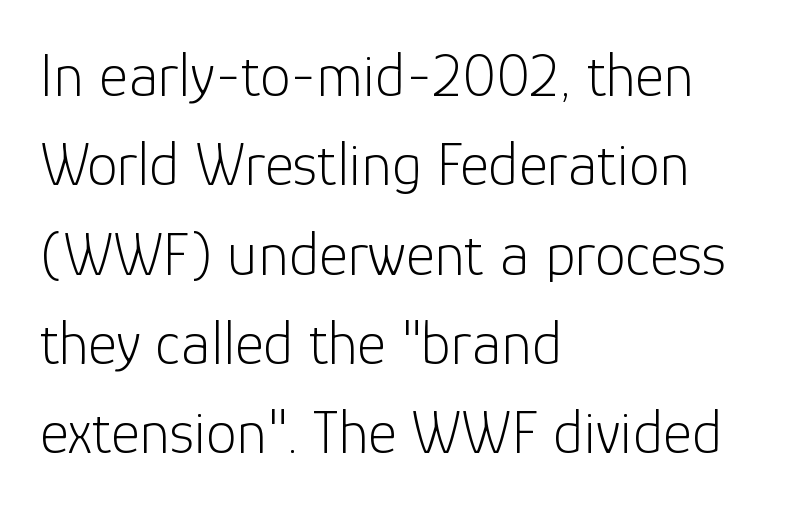
Q: Is the text bold? A: No.
Q: Is the text italic (slanted)? A: No, it is upright.
Q: Is the typeface a serif or a sans-serif typeface? A: Sans-serif.
Q: Is the text underlined? A: No.
Q: How is the paragraph aligned? A: Left-aligned.
Q: Is the spacing between letters normal or unusually wide? A: Normal.
Q: Is the spacing between lines tight, normal or loose? A: Normal.
Q: Width (condensed, normal, or wide)? A: Normal.
Q: Stroke contrast? A: Low.
Q: x-height? A: Medium.
Q: Monospaced? A: No.
